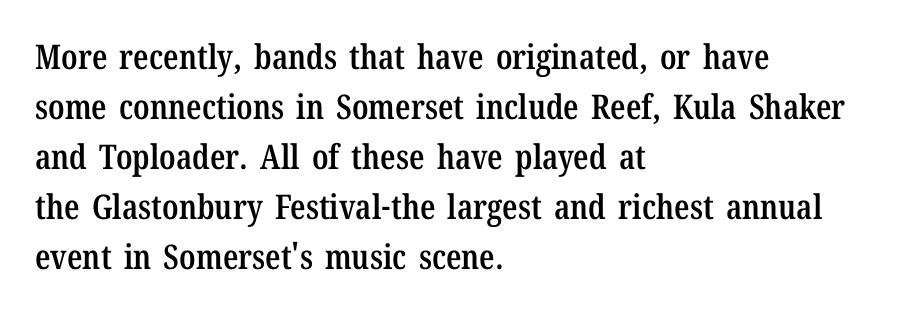
Q: Is the text bold? A: Semi-bold.
Q: Is the text italic (slanted)? A: No, it is upright.
Q: Is the typeface a serif or a sans-serif typeface? A: Serif.
Q: Is the text underlined? A: No.
Q: How is the paragraph aligned? A: Left-aligned.
Q: Is the spacing between letters normal or unusually wide? A: Normal.
Q: Is the spacing between lines tight, normal or loose? A: Normal.
Q: Width (condensed, normal, or wide)? A: Condensed.
Q: Stroke contrast? A: Low.
Q: x-height? A: Medium.
Q: Monospaced? A: No.
